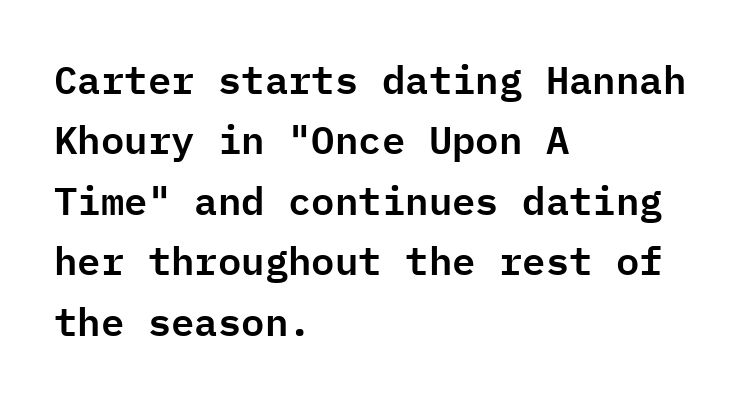
{"serif": "no", "italic": "no", "width": "normal", "stroke_contrast": "low", "x_height": "medium", "monospaced": "yes", "underline": "no", "align": "left", "line_spacing": "normal", "line_spacing_ratio": 1.55, "letter_spacing": "normal", "letter_spacing_em": 0.0, "glyph_px": 39}
